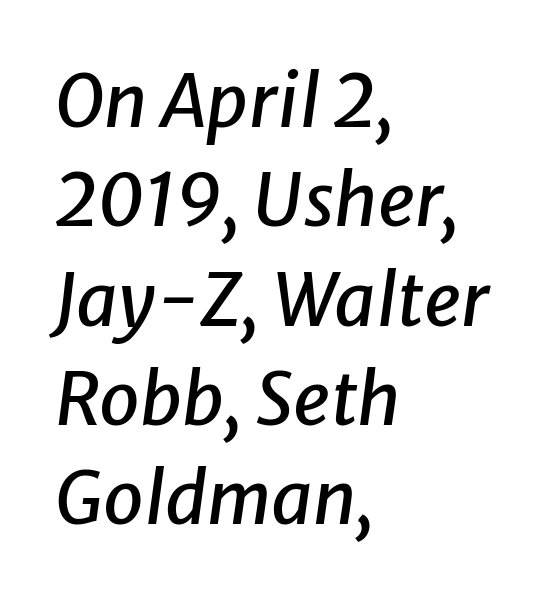
The image shows 73 px text type, italic (leaning right); set left-aligned, normal line spacing (1.36x), normal letter spacing, not underlined; low stroke contrast and a medium x-height.
